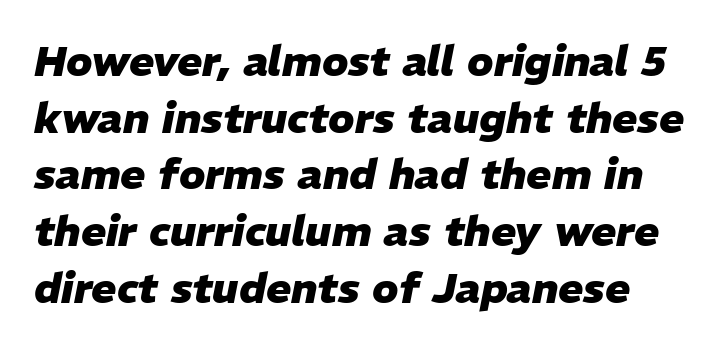
Do the characters align in a grid? No, the font is proportional. Heavy, bold letterforms. Honestly, the letter spacing is just normal — you wouldn't notice it. Designer's note — italics engaged. A normal amount of white space separates one row of letters from the next. Lines of text with bare space underneath.
